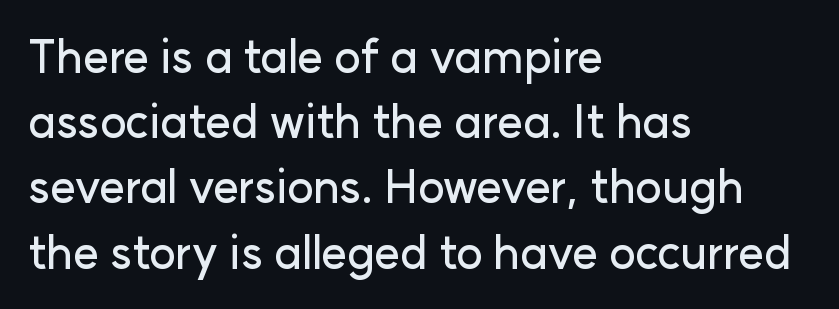
Only glyphs here, with clear space below each row. Tall strokes in this sample are plumb rather than angled. Line spacing here is normal. Is this a fixed-width face? No — the glyphs have proportional, varying widths. No feet cap the strokes, marking this as sans-serif type.
